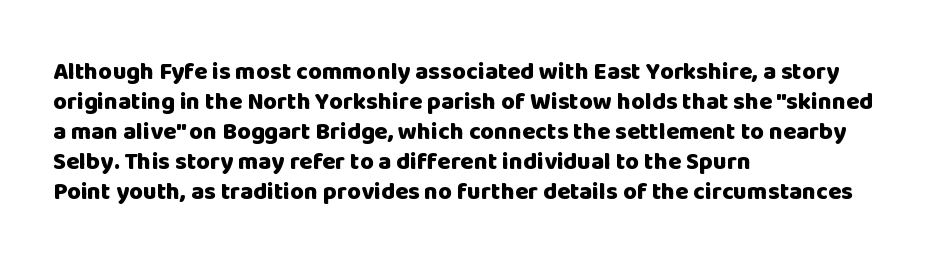
{"italic": "no", "bold": "yes", "underline": "no", "align": "left", "line_spacing": "normal", "line_spacing_ratio": 1.25, "letter_spacing": "normal", "letter_spacing_em": 0.0, "glyph_px": 24}
